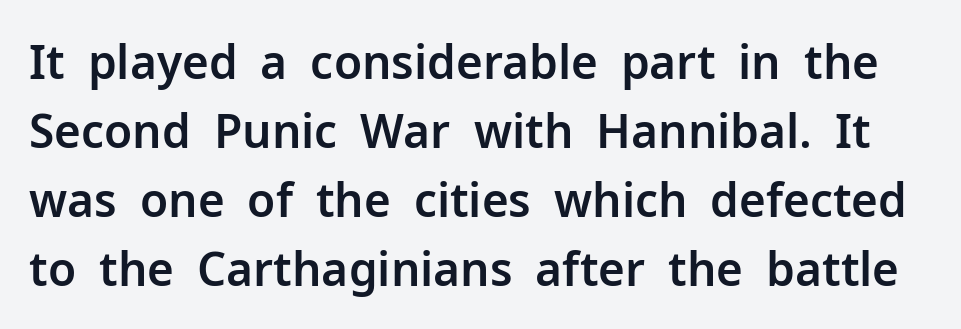
The image shows 46 px sans-serif type, upright; set normal line spacing (1.5x), normal letter spacing, not underlined; low stroke contrast and a medium x-height.
